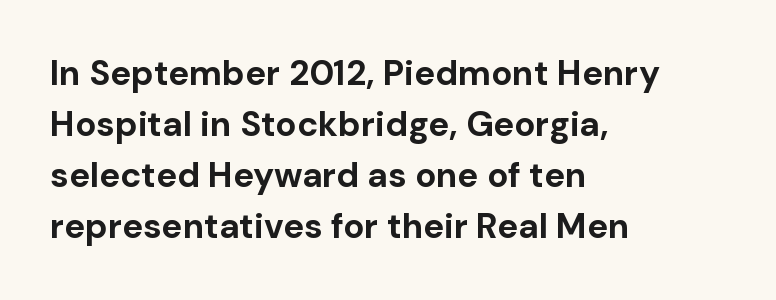
What's the leading like? Ordinary, nothing unusual. Pretty heavy lettering here — definitely bold. Serif or sans? Sans — the stroke terminals are bare. Do the characters align in a grid? No, the font is proportional. These lines are set flush left with a ragged right edge. No word sits above an underline.
